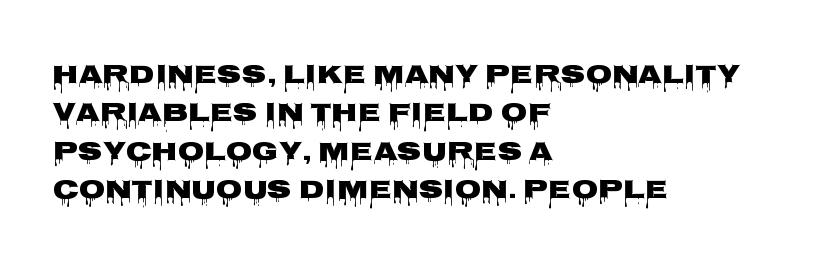
The image shows 27 px bold type, upright; set left-aligned, normal line spacing (1.42x), normal letter spacing, not underlined.
